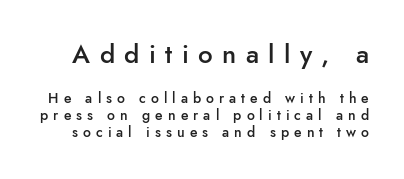
Q: Is the text bold? A: Semi-bold.
Q: Is the text italic (slanted)? A: No, it is upright.
Q: Is the text underlined? A: No.
Q: Is the spacing between letters normal or unusually wide? A: Unusually wide.
Q: Which block of text is set in a larger size, the first (top) or the second (bottom)? A: The first (top) one.
